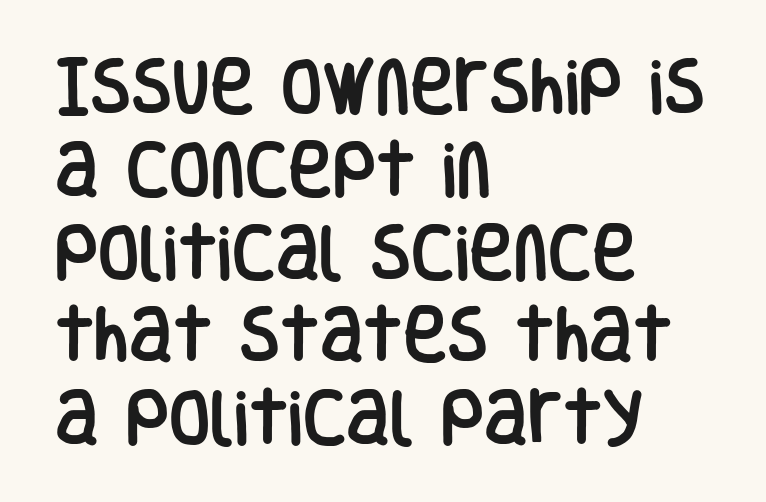
Q: Is the text italic (slanted)? A: No, it is upright.
Q: Is the typeface a serif or a sans-serif typeface? A: Sans-serif.
Q: Is the text underlined? A: No.
Q: How is the paragraph aligned? A: Left-aligned.
Q: Is the spacing between letters normal or unusually wide? A: Normal.
Q: Is the spacing between lines tight, normal or loose? A: Normal.
Q: Width (condensed, normal, or wide)? A: Condensed.
Q: Stroke contrast? A: Low.
Q: x-height? A: Large.
Q: Monospaced? A: No.
